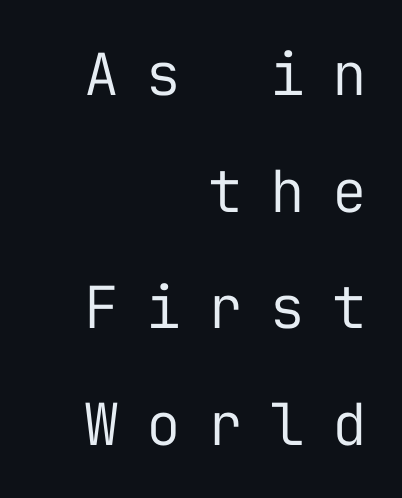
The typography opts for an upright posture over an oblique one. In CSS terms this would be text-align: right. The baseline area is clear. Observe the absence of serifs on each vertical stroke in this sample.
